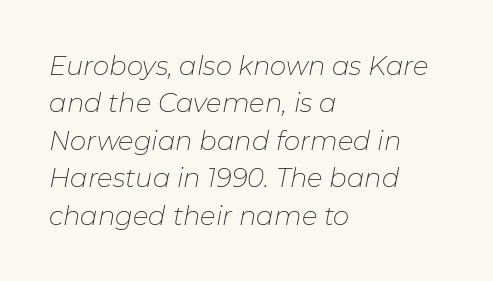
The space directly below the letters is spotless. The paragraph has a hard left edge and a soft right edge. How are the letters spaced? Ordinarily, with no added tracking. In terms of leading, this rendering sits right in the middle.
